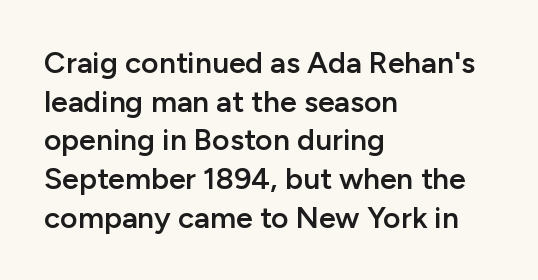
The image shows 30 px semibold sans-serif type, upright; set left-aligned, normal line spacing (1.29x), normal letter spacing, not underlined; low stroke contrast and a medium x-height.
